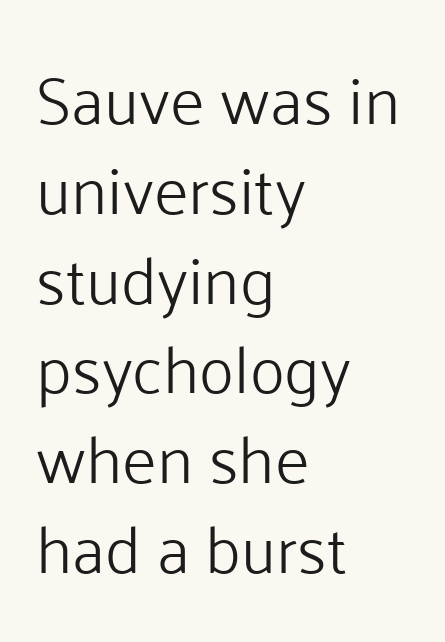
The image shows 66 px light sans-serif type, upright; set left-aligned, normal line spacing (1.36x), normal letter spacing, not underlined; low stroke contrast and a medium x-height.
